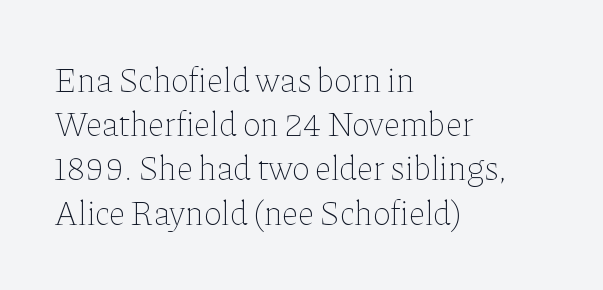
Is this a fixed-width face? No — the glyphs have proportional, varying widths. The paragraph shown leans on its left margin. The line-height multiplier appears to be the usual default. Characters follow at the spacing the type designer built in. The letterforms sit at book weight or below. Nope, not italic — everything's standing straight.
